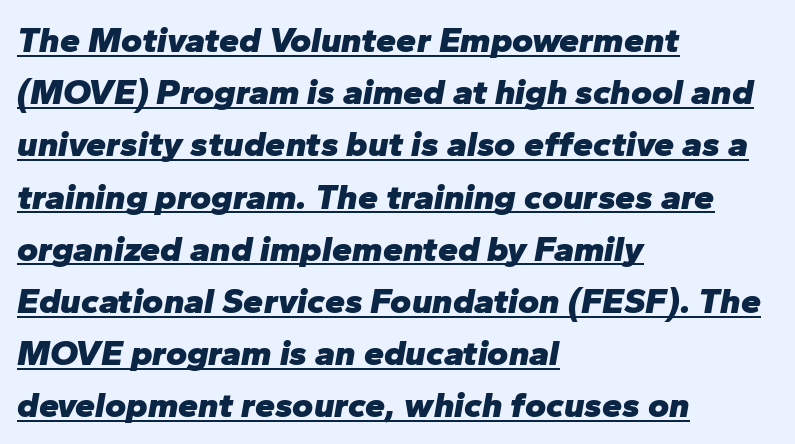
The image shows 36 px heavy type, italic (leaning right); set left-aligned, normal line spacing (1.45x), normal letter spacing, underlined; low stroke contrast and a medium x-height.
